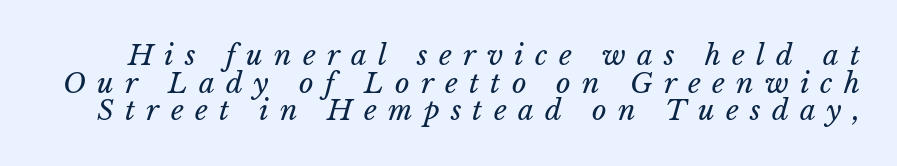
Q: Is the text bold? A: No.
Q: Is the text underlined? A: No.
Q: Is the spacing between letters normal or unusually wide? A: Unusually wide.
Q: Is the spacing between lines tight, normal or loose? A: Tight.
Q: Width (condensed, normal, or wide)? A: Normal.
Q: Stroke contrast? A: Low.
Q: x-height? A: Medium.
Q: Monospaced? A: No.
